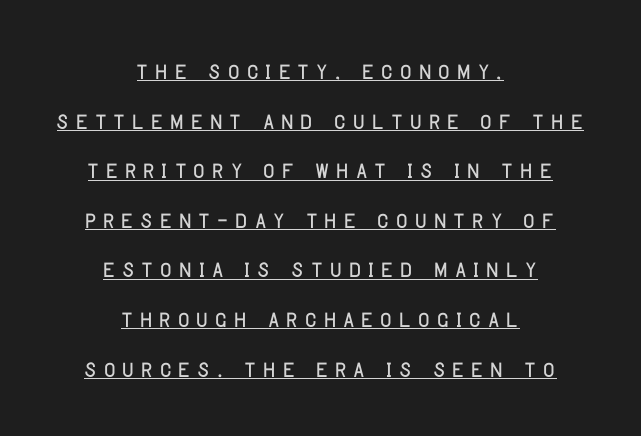
{"serif": "no", "italic": "no", "width": "condensed", "stroke_contrast": "low", "x_height": "large", "monospaced": "no", "underline": "yes", "align": "center", "line_spacing": "normal", "line_spacing_ratio": 1.55, "letter_spacing": "wide", "letter_spacing_em": 0.21, "glyph_px": 32}
